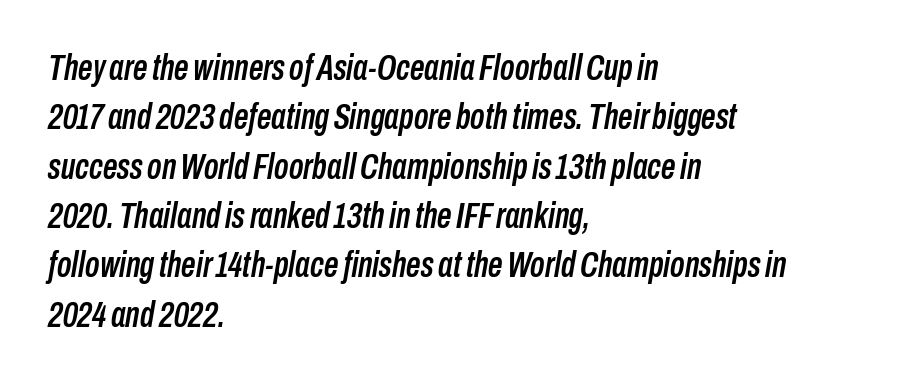
The image shows 36 px condensed type, italic (leaning right); set left-aligned, normal line spacing (1.37x), normal letter spacing, not underlined; low stroke contrast and a medium x-height.
